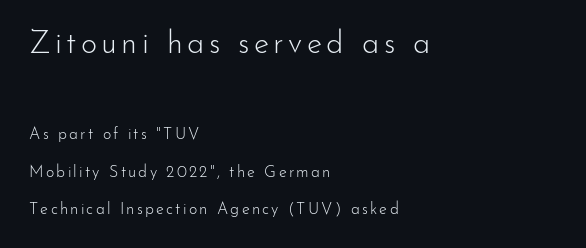
{"serif": "no", "italic": "no", "bold": "no", "weight": "light", "width": "normal", "stroke_contrast": "low", "x_height": "small", "monospaced": "no", "underline": "no", "align": "left", "line_spacing": "loose", "line_spacing_ratio": 2.36, "larger_block": "first", "size_ratio": 1.94, "glyph_px": 31}
